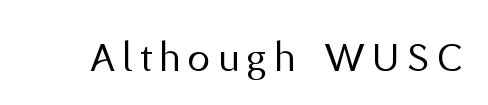
Q: Is the text bold? A: No.
Q: Is the text italic (slanted)? A: No, it is upright.
Q: Is the typeface a serif or a sans-serif typeface? A: Sans-serif.
Q: Is the text underlined? A: No.
Q: Width (condensed, normal, or wide)? A: Normal.
Q: Stroke contrast? A: Medium.
Q: x-height? A: Medium.
Q: Monospaced? A: No.
